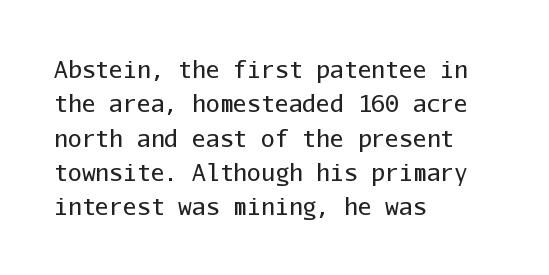
The image shows 23 px text type, upright; set left-aligned, normal line spacing (1.49x), normal letter spacing, not underlined.
